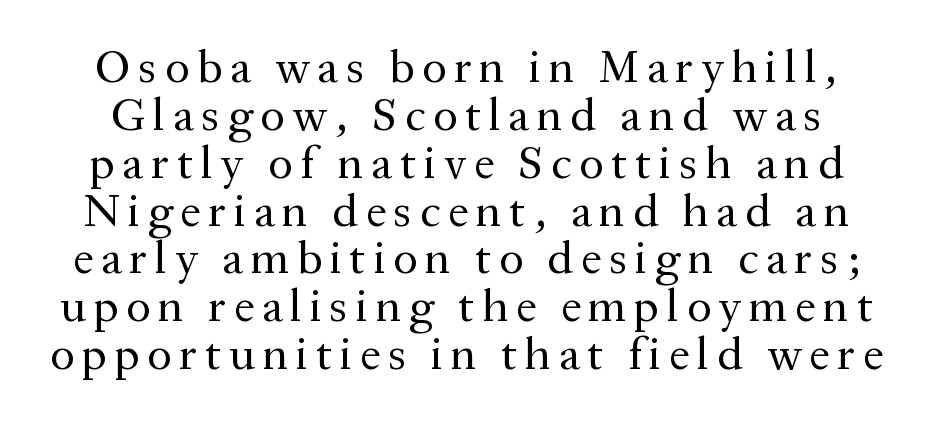
{"serif": "yes", "italic": "no", "bold": "no", "weight": "regular", "width": "normal", "stroke_contrast": "medium", "x_height": "medium", "monospaced": "no", "underline": "no", "line_spacing": "tight", "line_spacing_ratio": 1.04, "glyph_px": 46}
